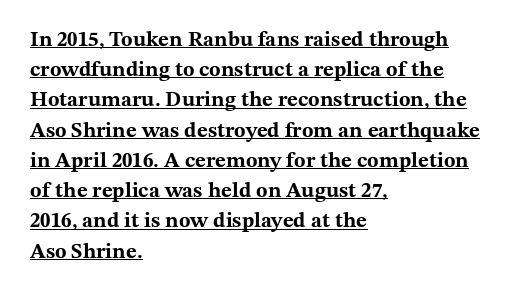
The image shows 21 px bold type, upright; set left-aligned, normal line spacing (1.44x), normal letter spacing, underlined.
